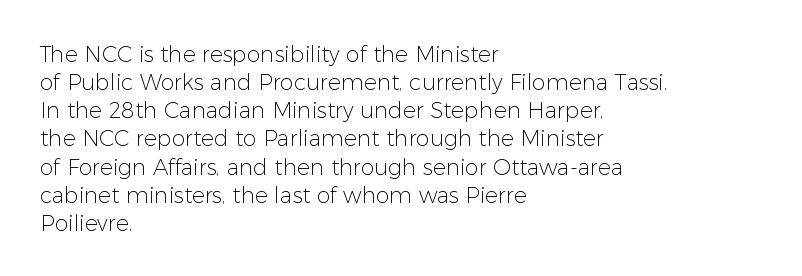
The image shows 22 px text type, upright; set left-aligned, normal line spacing (1.28x), normal letter spacing, not underlined.
